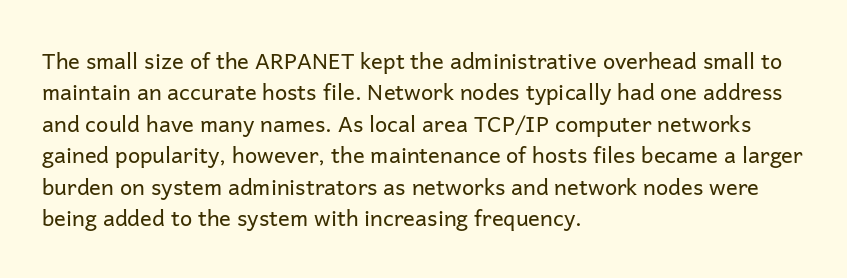
The line-height multiplier appears to be the usual default. The ragged edge is on the right, which tells us the setting is flush left. A typesetter would mark this as roman, not italic. This sample uses plain, unmodified letter spacing. No letter is thick-stroked: the sample isn't bold.
